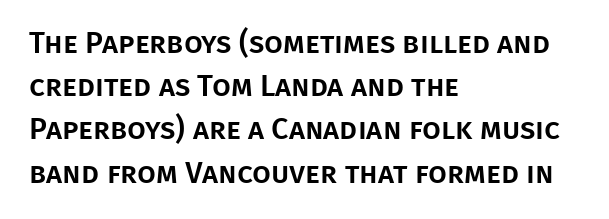
{"serif": "no", "italic": "no", "width": "normal", "stroke_contrast": "low", "x_height": "large", "monospaced": "no", "underline": "no", "align": "left", "line_spacing": "normal", "line_spacing_ratio": 1.44, "letter_spacing": "normal", "letter_spacing_em": 0.0, "glyph_px": 30}
